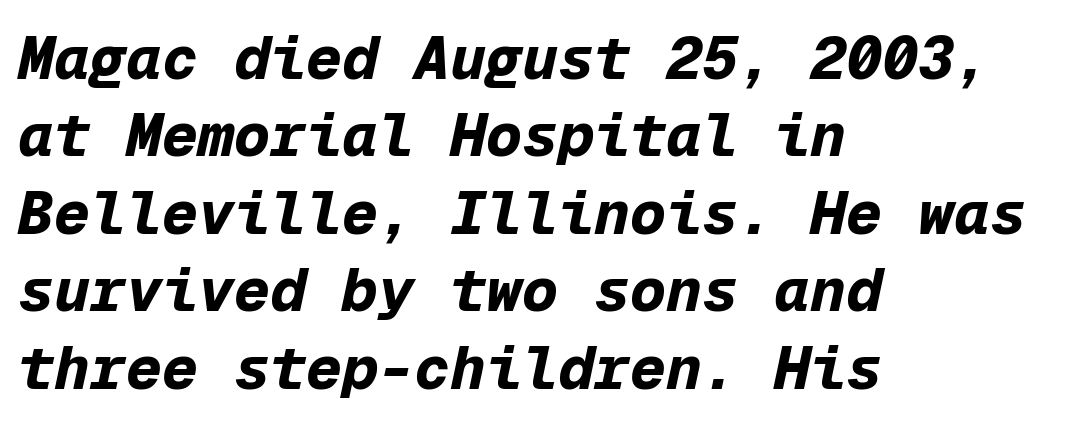
The image shows 60 px bold type, italic (leaning right), monospaced; set left-aligned, normal line spacing (1.29x), normal letter spacing, not underlined; low stroke contrast and a medium x-height.
